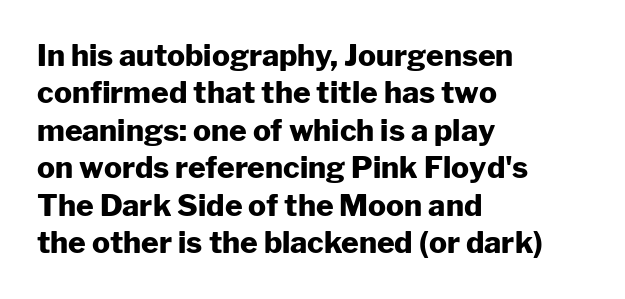
{"serif": "no", "italic": "no", "bold": "yes", "weight": "heavy", "width": "normal", "stroke_contrast": "low", "x_height": "medium", "monospaced": "no", "underline": "no", "align": "left", "line_spacing": "normal", "line_spacing_ratio": 1.25, "letter_spacing": "normal", "letter_spacing_em": 0.0, "glyph_px": 30}
